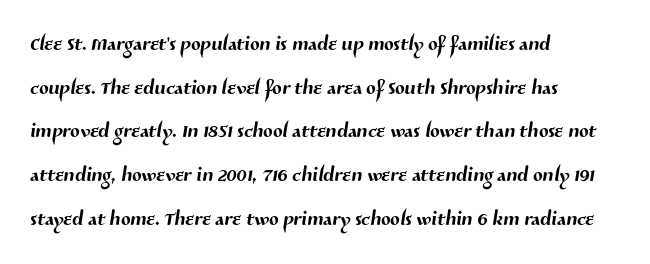
A normal amount of white space separates one row of letters from the next. Nothing sits at the stroke ends, so this counts as sans-serif. Does the copy run flush right? No — it runs flush left. The horizontal fit of the characters is conventional and even.
